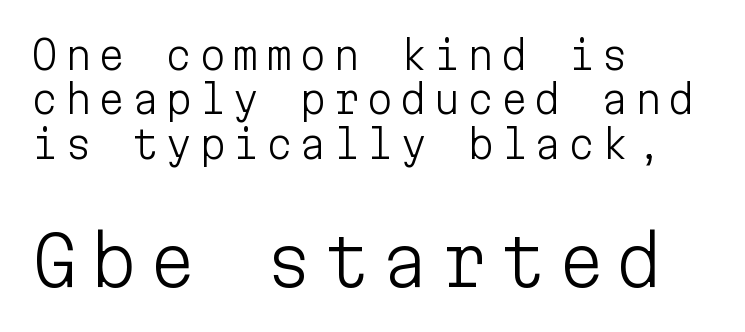
Q: Is the text bold? A: No.
Q: Is the text italic (slanted)? A: No, it is upright.
Q: Is the typeface a serif or a sans-serif typeface? A: Sans-serif.
Q: Is the text underlined? A: No.
Q: How is the paragraph aligned? A: Left-aligned.
Q: Is the spacing between lines tight, normal or loose? A: Tight.
Q: Which block of text is set in a larger size, the first (top) or the second (bottom)? A: The second (bottom) one.
Q: Width (condensed, normal, or wide)? A: Normal.
Q: Stroke contrast? A: Low.
Q: x-height? A: Medium.
Q: Monospaced? A: Yes.
